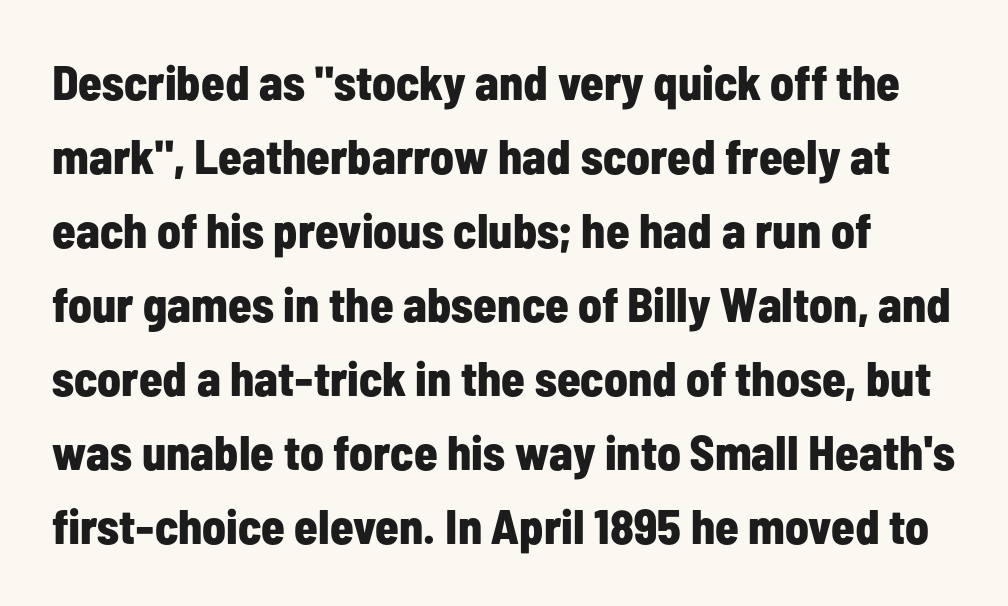
The image shows 48 px bold, condensed sans-serif type, upright; set normal line spacing (1.54x), normal letter spacing, not underlined; low stroke contrast and a medium x-height.
